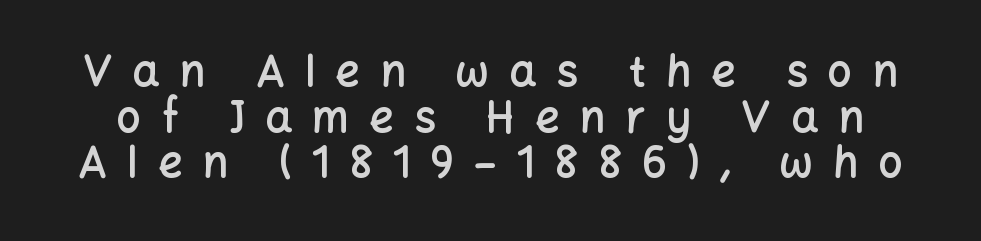
The characters display no serif detailing; their extremities are plain. Honestly, the letter spacing is so wide it's the main thing you notice. Very little white space separates one row of letters from the next. When letters stand straight like this, we call the style roman or upright. Check under the words: just untouched page.
